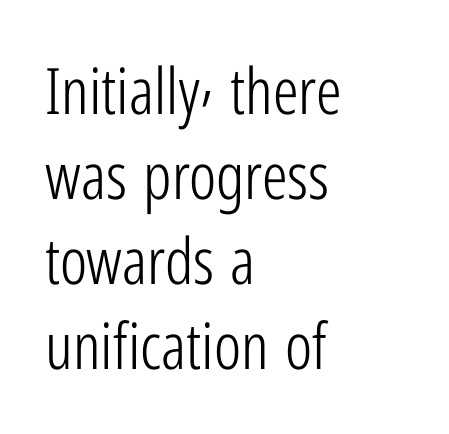
The image shows 64 px light, condensed sans-serif type, upright; set left-aligned, normal line spacing (1.33x), normal letter spacing, not underlined; low stroke contrast and a medium x-height.
